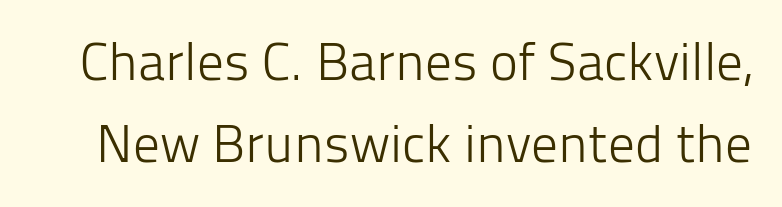
Q: Is the text bold? A: No.
Q: Is the text italic (slanted)? A: No, it is upright.
Q: Is the typeface a serif or a sans-serif typeface? A: Sans-serif.
Q: Is the text underlined? A: No.
Q: Is the spacing between letters normal or unusually wide? A: Normal.
Q: Is the spacing between lines tight, normal or loose? A: Normal.
Q: Width (condensed, normal, or wide)? A: Normal.
Q: Stroke contrast? A: Low.
Q: x-height? A: Medium.
Q: Monospaced? A: No.
